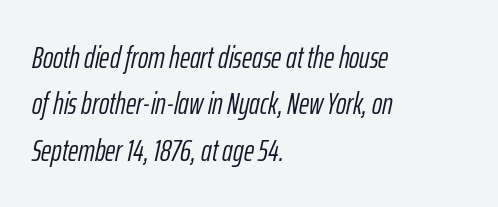
The image shows 31 px light, condensed type, italic (leaning right); set left-aligned, normal line spacing (1.5x), normal letter spacing, not underlined; low stroke contrast and a medium x-height.
